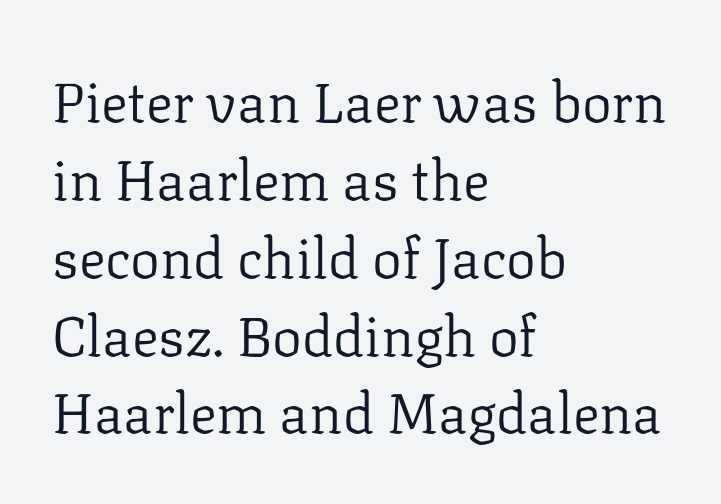
Q: Is the text bold? A: No.
Q: Is the text italic (slanted)? A: No, it is upright.
Q: Is the typeface a serif or a sans-serif typeface? A: Serif.
Q: Is the text underlined? A: No.
Q: How is the paragraph aligned? A: Left-aligned.
Q: Is the spacing between letters normal or unusually wide? A: Normal.
Q: Is the spacing between lines tight, normal or loose? A: Normal.
Q: Width (condensed, normal, or wide)? A: Normal.
Q: Stroke contrast? A: Low.
Q: x-height? A: Medium.
Q: Monospaced? A: No.
